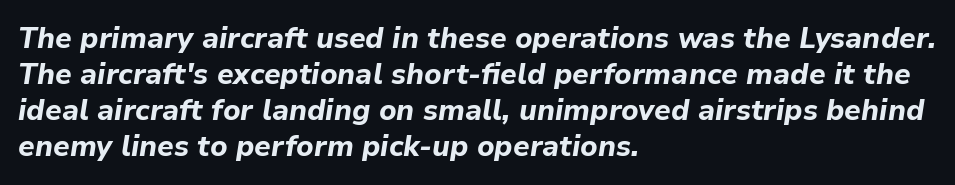
The image shows 29 px bold type, italic (leaning right); set left-aligned, line spacing 1.24x, normal letter spacing, not underlined; low stroke contrast and a medium x-height.
